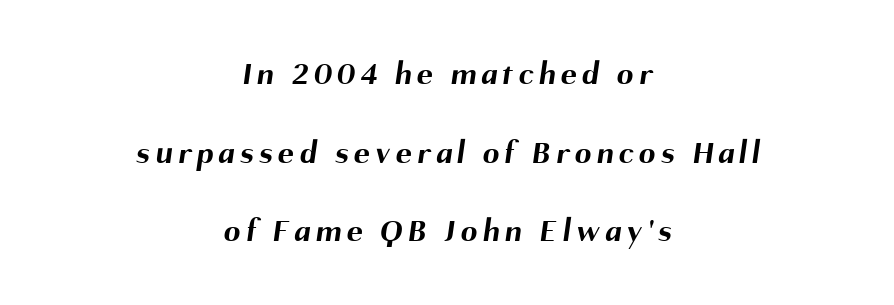
{"serif": "no", "bold": "yes", "weight": "bold", "width": "normal", "stroke_contrast": "medium", "x_height": "medium", "monospaced": "no", "underline": "no", "align": "center", "line_spacing": "loose", "line_spacing_ratio": 2.38, "glyph_px": 33}
